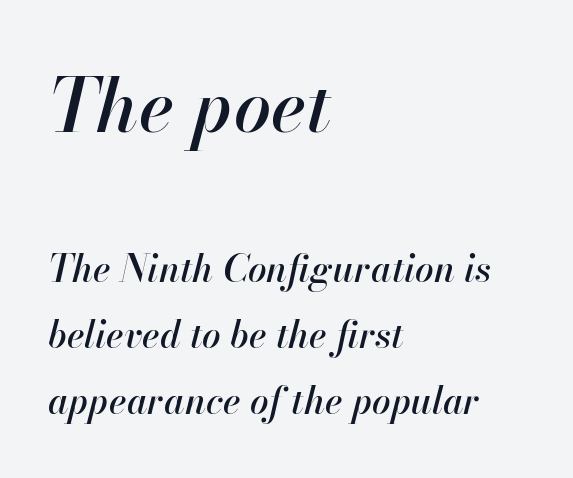
{"italic": "yes", "lean": "right", "slant_degrees": 13, "width": "normal", "stroke_contrast": "high", "x_height": "small", "monospaced": "no", "underline": "no", "align": "left", "line_spacing_ratio": 1.79, "letter_spacing": "normal", "letter_spacing_em": 0.0, "larger_block": "first", "size_ratio": 2.0, "glyph_px": 74}
